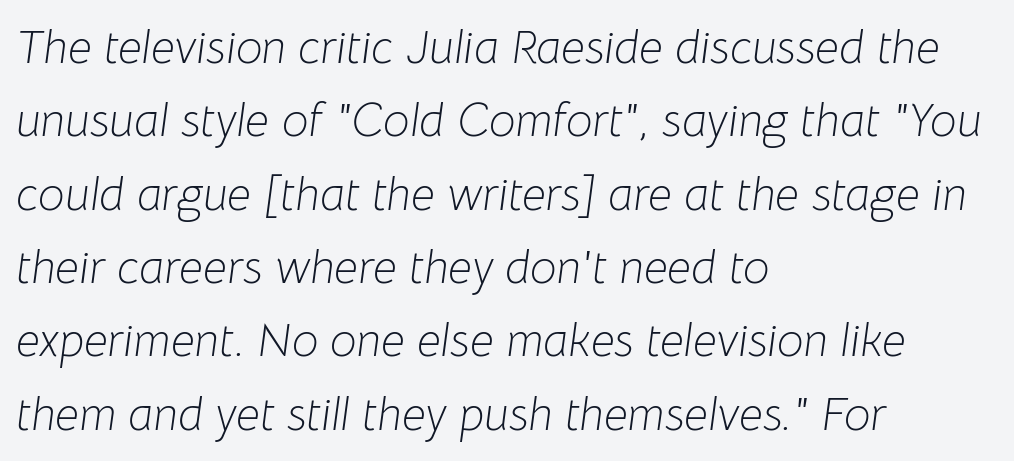
Q: Is the text bold? A: No.
Q: Is the text italic (slanted)? A: Yes, it leans right by about 8 degrees.
Q: Is the text underlined? A: No.
Q: How is the paragraph aligned? A: Left-aligned.
Q: Is the spacing between letters normal or unusually wide? A: Normal.
Q: Is the spacing between lines tight, normal or loose? A: Normal.
Q: Width (condensed, normal, or wide)? A: Normal.
Q: Stroke contrast? A: Low.
Q: x-height? A: Medium.
Q: Monospaced? A: No.
